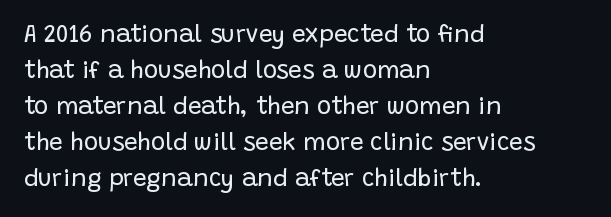
{"italic": "no", "bold": "no", "underline": "no", "align": "left", "line_spacing": "normal", "line_spacing_ratio": 1.5, "letter_spacing": "normal", "letter_spacing_em": 0.0, "glyph_px": 24}
